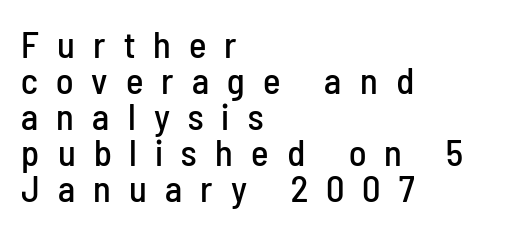
{"serif": "no", "italic": "no", "width": "condensed", "stroke_contrast": "low", "x_height": "medium", "monospaced": "no", "underline": "no", "align": "left", "line_spacing": "tight", "line_spacing_ratio": 0.97, "letter_spacing": "wide", "letter_spacing_em": 0.49, "glyph_px": 37}
